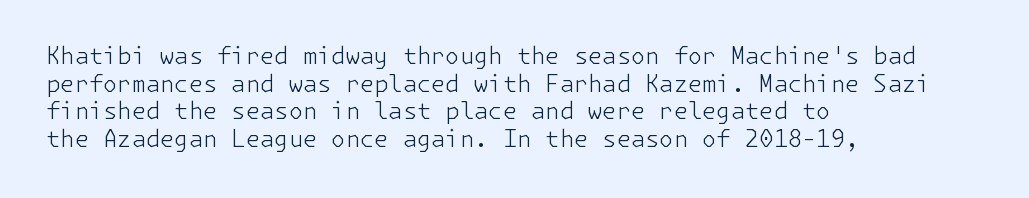
{"italic": "no", "bold": "no", "underline": "no", "align": "left", "line_spacing_ratio": 1.2, "letter_spacing": "normal", "letter_spacing_em": 0.0, "glyph_px": 23}
